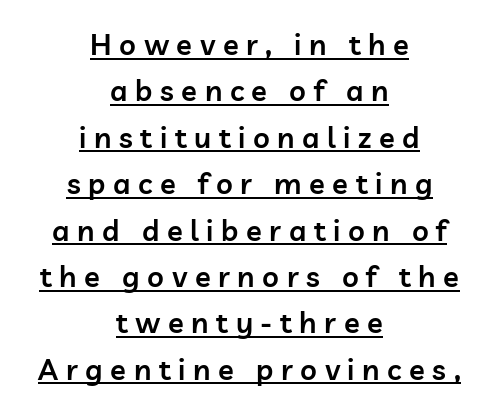
Q: Is the text bold? A: Semi-bold.
Q: Is the text italic (slanted)? A: No, it is upright.
Q: Is the typeface a serif or a sans-serif typeface? A: Sans-serif.
Q: Is the text underlined? A: Yes.
Q: How is the paragraph aligned? A: Centered.
Q: Is the spacing between letters normal or unusually wide? A: Unusually wide.
Q: Is the spacing between lines tight, normal or loose? A: Normal.
Q: Width (condensed, normal, or wide)? A: Normal.
Q: Stroke contrast? A: Low.
Q: x-height? A: Medium.
Q: Monospaced? A: No.
